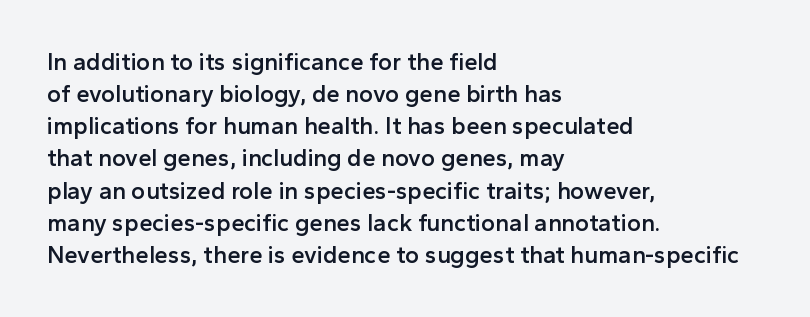
The image shows 24 px text type, upright; set left-aligned, normal line spacing (1.34x), normal letter spacing, not underlined.
